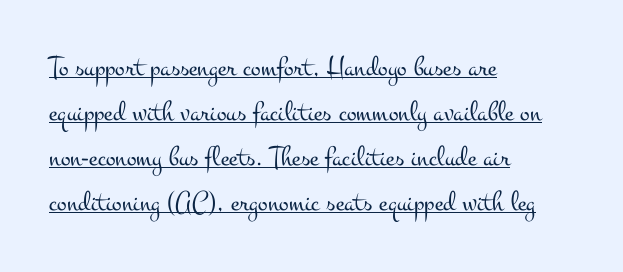
The image shows 29 px light, wide serif type; set left-aligned, normal line spacing (1.55x), normal letter spacing, underlined; medium stroke contrast and a small x-height.
